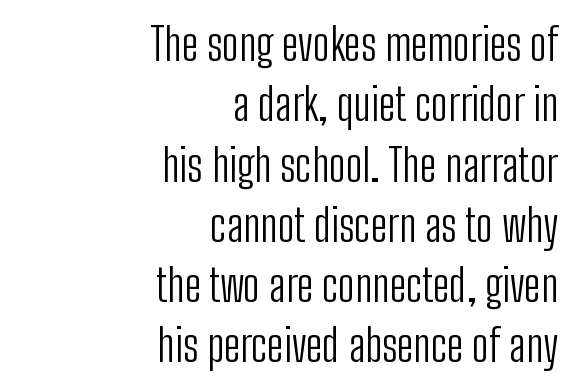
Q: Is the text bold? A: No.
Q: Is the text italic (slanted)? A: No, it is upright.
Q: Is the typeface a serif or a sans-serif typeface? A: Sans-serif.
Q: Is the text underlined? A: No.
Q: How is the paragraph aligned? A: Right-aligned.
Q: Is the spacing between letters normal or unusually wide? A: Normal.
Q: Is the spacing between lines tight, normal or loose? A: Normal.
Q: Width (condensed, normal, or wide)? A: Condensed.
Q: Stroke contrast? A: Low.
Q: x-height? A: Medium.
Q: Monospaced? A: No.
